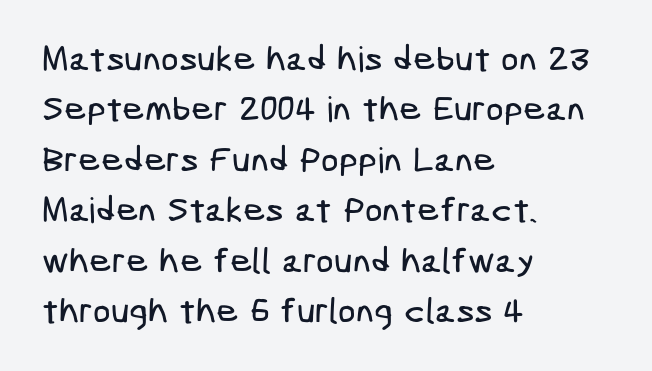
Successive baselines arrive at the customary interval. The face used here is rendered with its standard letterfit. The face used here is a sans, in the tradition of grotesques and geometrics. A bare baseline throughout the passage.
